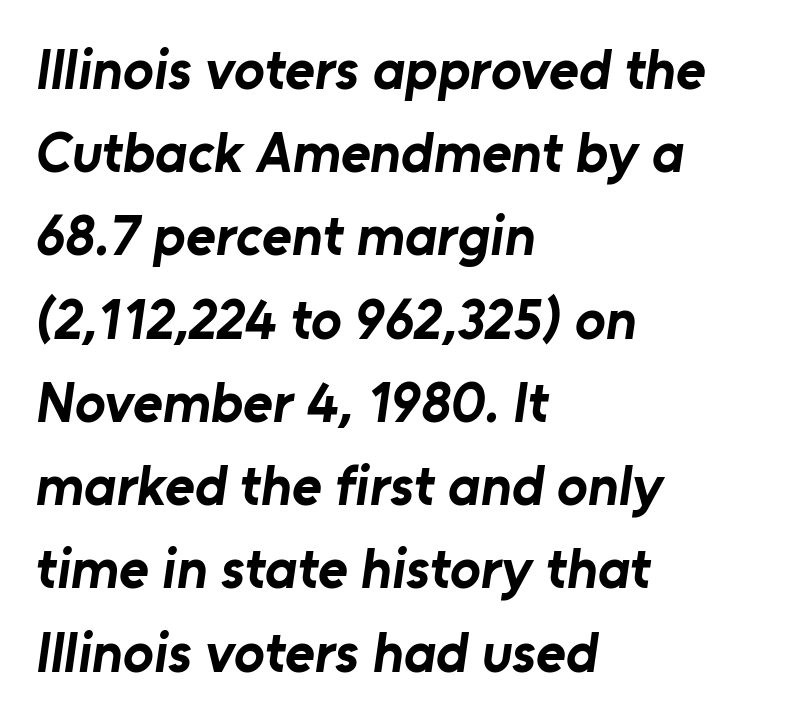
{"serif": "no", "bold": "yes", "weight": "bold", "width": "normal", "stroke_contrast": "low", "x_height": "medium", "monospaced": "no", "underline": "no", "align": "left", "line_spacing": "normal", "line_spacing_ratio": 1.46, "letter_spacing": "normal", "letter_spacing_em": 0.0, "glyph_px": 57}
